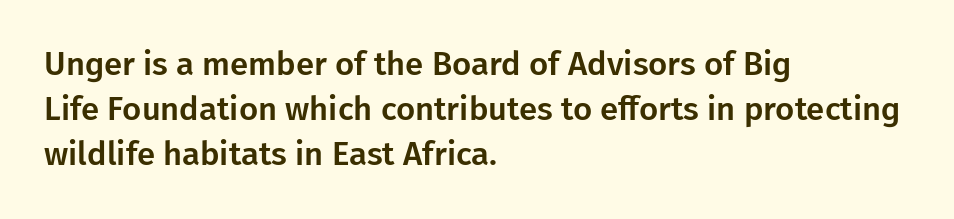
{"serif": "no", "italic": "no", "width": "normal", "stroke_contrast": "low", "x_height": "medium", "monospaced": "no", "underline": "no", "align": "left", "line_spacing": "normal", "line_spacing_ratio": 1.37, "letter_spacing": "normal", "letter_spacing_em": 0.0, "glyph_px": 33}
